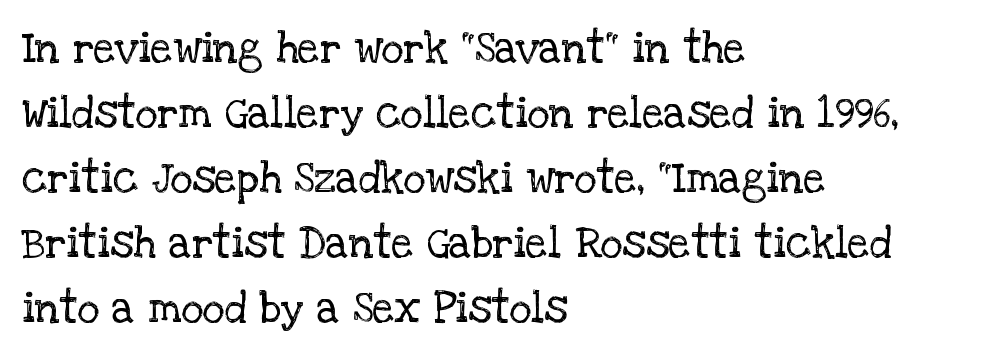
{"serif": "yes", "italic": "no", "bold": "no", "weight": "regular", "width": "normal", "stroke_contrast": "low", "x_height": "large", "monospaced": "no", "underline": "no", "align": "left", "line_spacing": "normal", "line_spacing_ratio": 1.51, "letter_spacing": "normal", "letter_spacing_em": 0.0, "glyph_px": 43}
